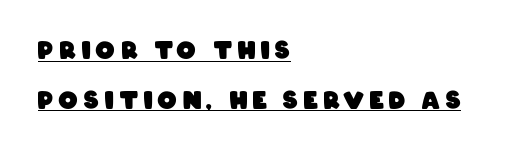
{"bold": "yes", "underline": "yes", "align": "left", "line_spacing": "loose", "line_spacing_ratio": 2.07, "letter_spacing": "wide", "letter_spacing_em": 0.22, "glyph_px": 24}
